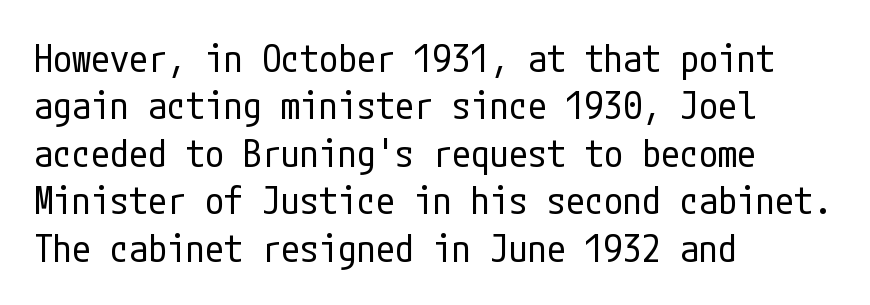
Note: no serifs on the glyphs. These lines were composed using upright roman letters. Horizontal bands of white between lines are of average thickness. The lines are quadded left. Check under the words: just untouched page.
